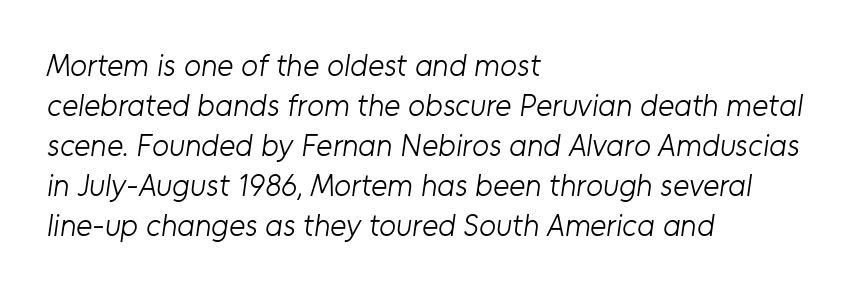
The passage shown is not bold in any degree. The line-height multiplier appears to be the usual default. The gaps between neighbouring characters are ordinary and unremarkable. This rendering employs a face without finishing strokes, i.e., a sans-serif. In CSS terms this would be text-align: left. Clear beneath every line of the passage.
